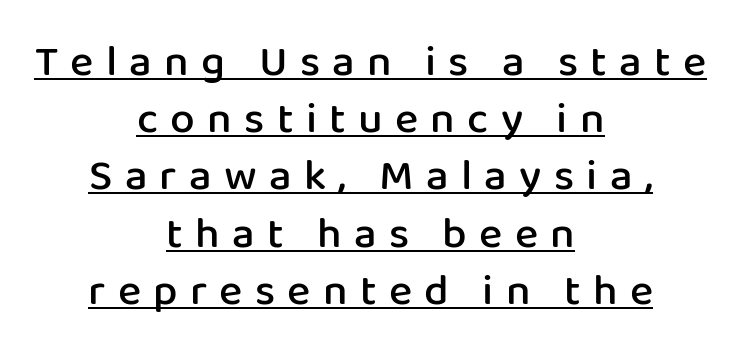
{"serif": "no", "italic": "no", "bold": "semi", "weight": "semibold", "width": "normal", "stroke_contrast": "low", "x_height": "medium", "monospaced": "no", "underline": "yes", "align": "center", "line_spacing": "normal", "line_spacing_ratio": 1.3, "letter_spacing": "wide", "letter_spacing_em": 0.28, "glyph_px": 44}
